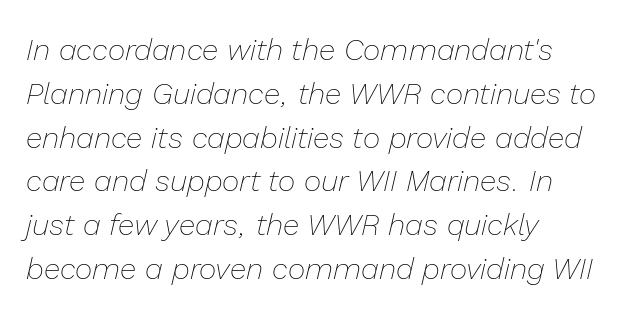
Q: Is the text bold? A: No.
Q: Is the text italic (slanted)? A: Yes, it leans right by about 13 degrees.
Q: Is the text underlined? A: No.
Q: How is the paragraph aligned? A: Left-aligned.
Q: Is the spacing between letters normal or unusually wide? A: Normal.
Q: Is the spacing between lines tight, normal or loose? A: Normal.
Q: Width (condensed, normal, or wide)? A: Normal.
Q: Stroke contrast? A: Low.
Q: x-height? A: Medium.
Q: Monospaced? A: No.
